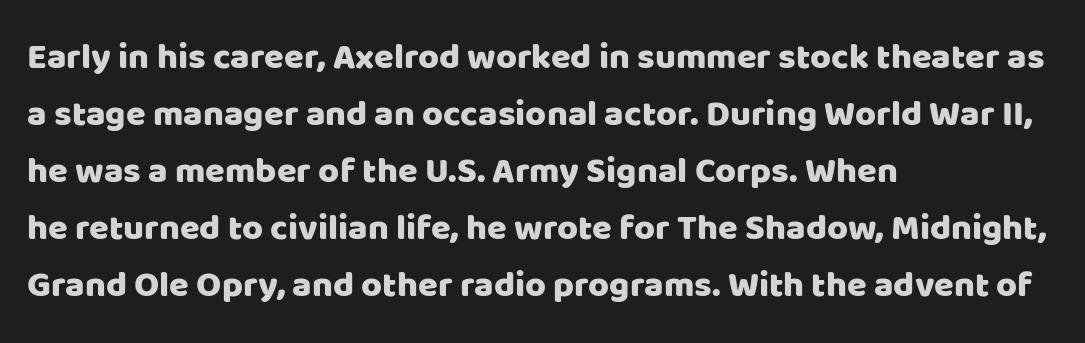
Q: Is the text italic (slanted)? A: No, it is upright.
Q: Is the typeface a serif or a sans-serif typeface? A: Sans-serif.
Q: Is the text underlined? A: No.
Q: How is the paragraph aligned? A: Left-aligned.
Q: Is the spacing between letters normal or unusually wide? A: Normal.
Q: Is the spacing between lines tight, normal or loose? A: Normal.
Q: Width (condensed, normal, or wide)? A: Normal.
Q: Stroke contrast? A: Low.
Q: x-height? A: Large.
Q: Monospaced? A: No.
